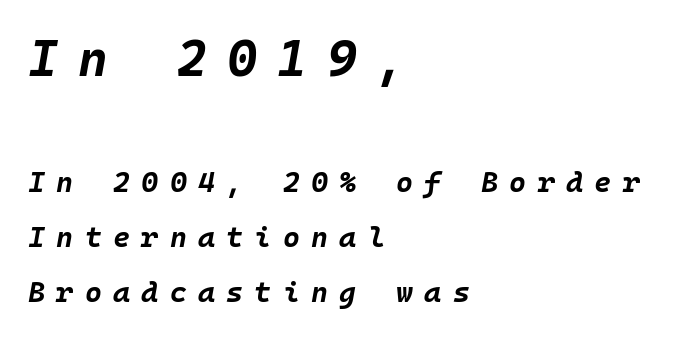
The image shows 51 px bold type, italic (leaning right), monospaced; set left-aligned, line spacing 1.89x, unusually wide letter spacing (+0.39 em), not underlined; the first (top) block is 1.76x larger; low stroke contrast and a large x-height.
